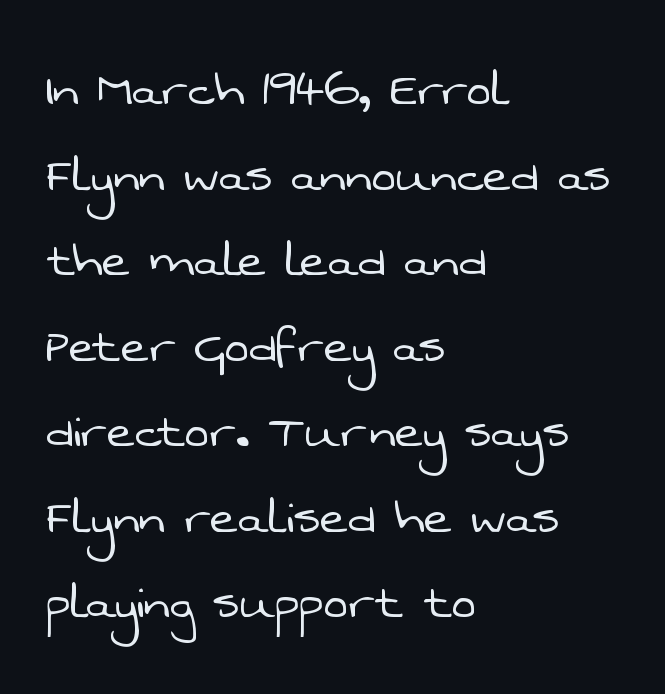
Q: Is the text bold? A: No.
Q: Is the typeface a serif or a sans-serif typeface? A: Sans-serif.
Q: Is the text underlined? A: No.
Q: How is the paragraph aligned? A: Left-aligned.
Q: Is the spacing between letters normal or unusually wide? A: Normal.
Q: Is the spacing between lines tight, normal or loose? A: Normal.
Q: Width (condensed, normal, or wide)? A: Normal.
Q: Stroke contrast? A: Low.
Q: x-height? A: Medium.
Q: Monospaced? A: No.
